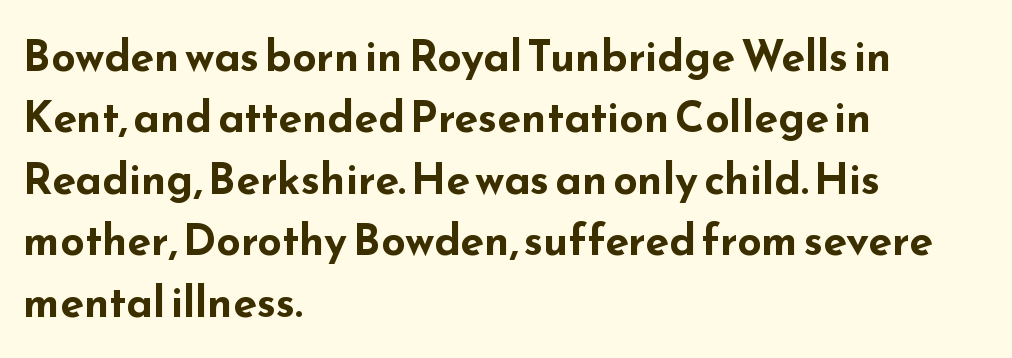
The image shows 43 px bold, wide sans-serif type, upright; set left-aligned, normal line spacing (1.43x), normal letter spacing, not underlined; low stroke contrast and a small x-height.
